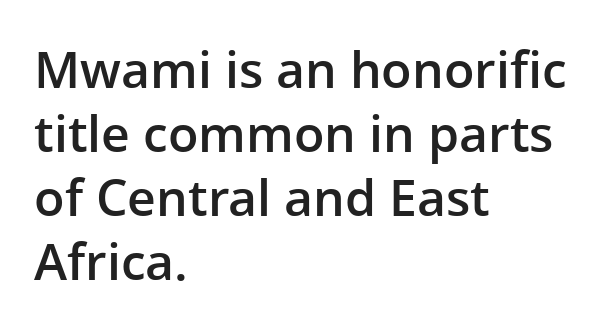
The image shows 50 px semibold sans-serif type, upright; set left-aligned, normal line spacing (1.28x), normal letter spacing, not underlined; low stroke contrast and a medium x-height.
